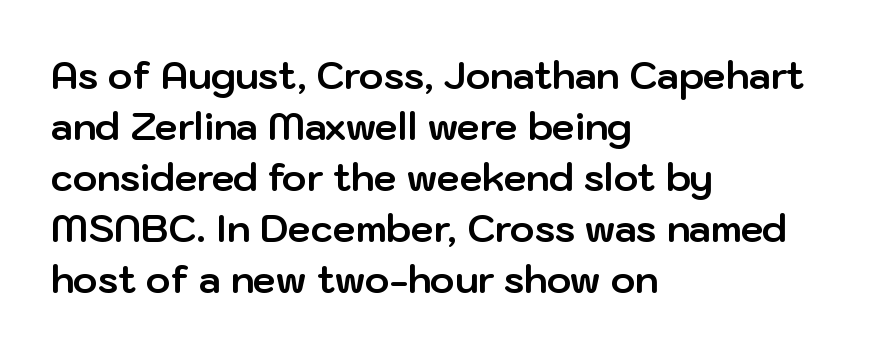
Alignment: flush left. Notice how thick the strokes are: this is what a full bold looks like. Think of a printed novel: that variable character pitch is what you see here. Regular leading. Vertical strokes here are truly vertical.
